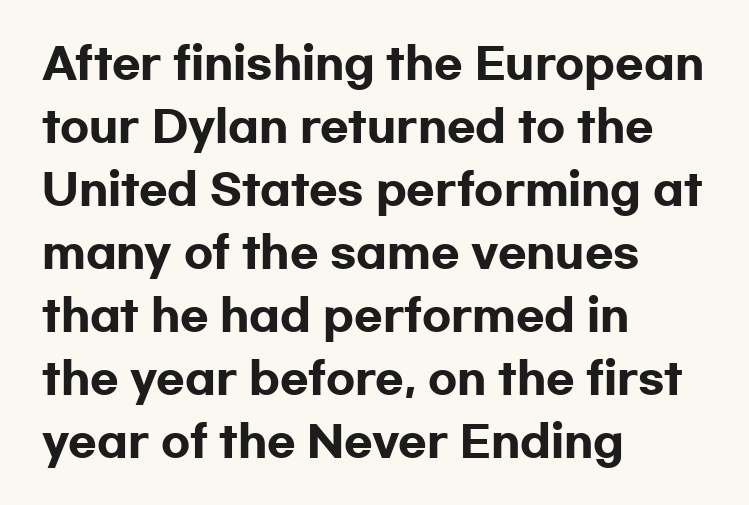
This sample uses an upright cut, with every glyph sitting square on the baseline. As a designer I'd log this as weight 700, bold. Observe the ordinary spacing: letters are neighbours, not strangers. Plain, unruled lines of type.
